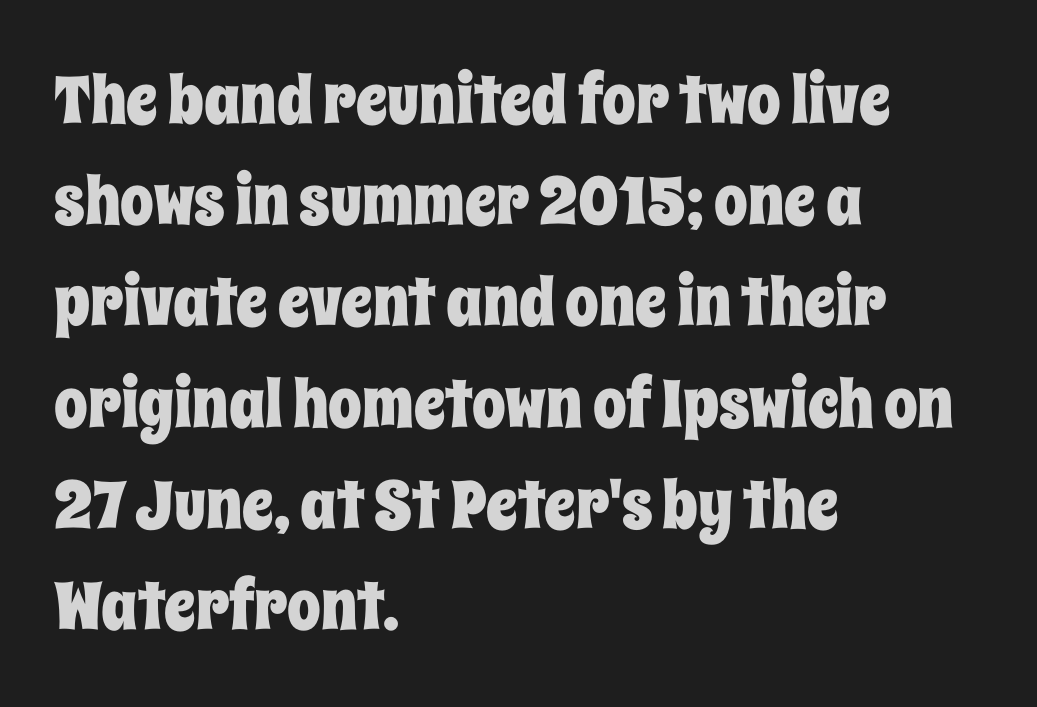
Q: Is the text italic (slanted)? A: No, it is upright.
Q: Is the text underlined? A: No.
Q: How is the paragraph aligned? A: Left-aligned.
Q: Is the spacing between letters normal or unusually wide? A: Normal.
Q: Is the spacing between lines tight, normal or loose? A: Normal.
Q: Width (condensed, normal, or wide)? A: Condensed.
Q: Stroke contrast? A: Low.
Q: x-height? A: Large.
Q: Monospaced? A: No.
